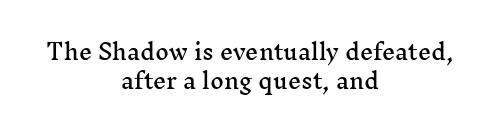
Tracking value appears to be zero — textbook default spacing. Leading: standard. Notice how the passage keeps no hard edge, just a central spine. This is the regular roman posture of the typeface. The baseline area is clear.
